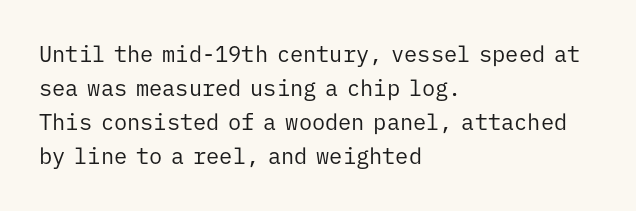
Q: Is the text bold? A: No.
Q: Is the text italic (slanted)? A: No, it is upright.
Q: Is the text underlined? A: No.
Q: How is the paragraph aligned? A: Left-aligned.
Q: Is the spacing between letters normal or unusually wide? A: Normal.
Q: Is the spacing between lines tight, normal or loose? A: Normal.
